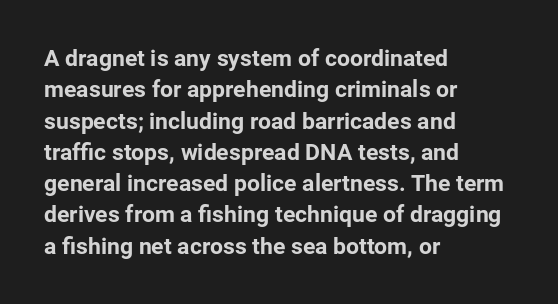
{"italic": "no", "bold": "yes", "underline": "no", "align": "left", "line_spacing": "normal", "line_spacing_ratio": 1.36, "letter_spacing": "normal", "letter_spacing_em": 0.0, "glyph_px": 23}
